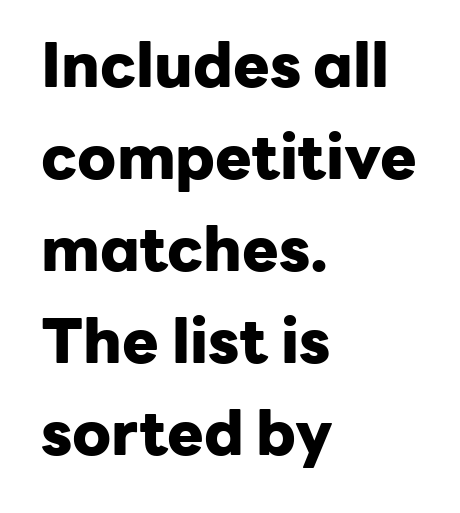
Tall strokes in this sample are plumb rather than angled. Students, observe: this is what conventionally led text looks like. No word sits above an underline. Is the block centered? No — it sits flush against the left margin.
